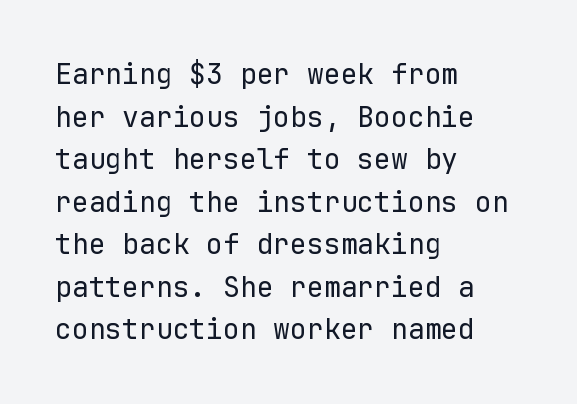
The image shows 28 px regular-weight sans-serif type, upright, monospaced; set left-aligned, normal line spacing (1.52x), normal letter spacing, not underlined; low stroke contrast and a medium x-height.
